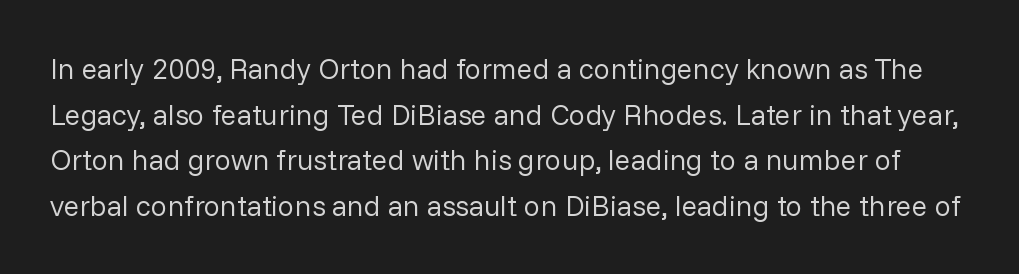
Q: Is the text bold? A: No.
Q: Is the text italic (slanted)? A: No, it is upright.
Q: Is the typeface a serif or a sans-serif typeface? A: Sans-serif.
Q: Is the text underlined? A: No.
Q: Is the spacing between letters normal or unusually wide? A: Normal.
Q: Is the spacing between lines tight, normal or loose? A: Normal.
Q: Width (condensed, normal, or wide)? A: Normal.
Q: Stroke contrast? A: Low.
Q: x-height? A: Medium.
Q: Monospaced? A: No.
